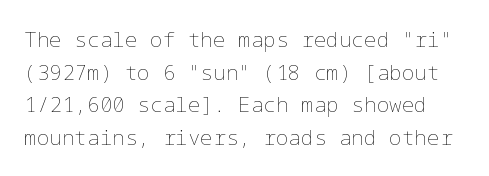
Q: Is the text bold? A: No.
Q: Is the text italic (slanted)? A: No, it is upright.
Q: Is the text underlined? A: No.
Q: Is the spacing between letters normal or unusually wide? A: Normal.
Q: Is the spacing between lines tight, normal or loose? A: Normal.
